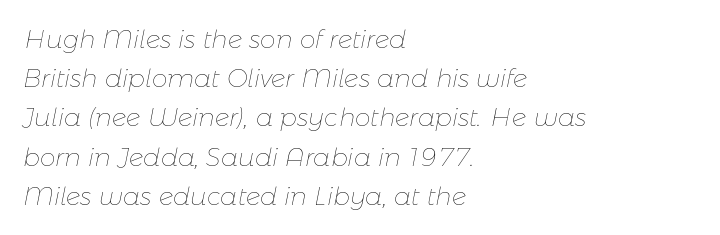
{"italic": "yes", "lean": "right", "slant_degrees": 11, "bold": "no", "underline": "no", "align": "left", "line_spacing": "normal", "line_spacing_ratio": 1.57, "letter_spacing": "normal", "letter_spacing_em": 0.0, "glyph_px": 25}
